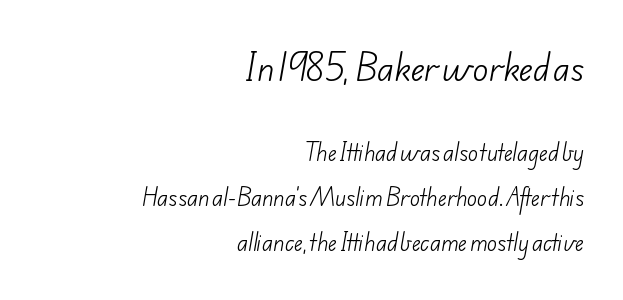
The image shows 32 px light sans-serif type; set right-aligned, loose line spacing (2.14x), normal letter spacing, not underlined; the first (top) block is 1.52x larger; low stroke contrast and a small x-height.
